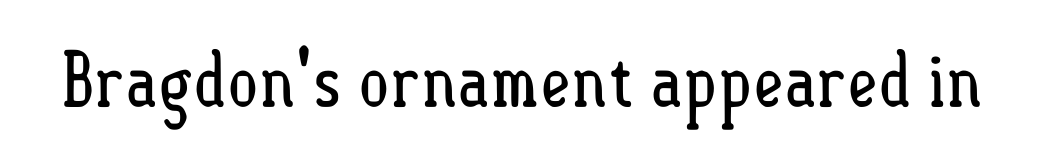
Vertical stems look standard width or narrower in stroke. The letters advance in unequal steps, a hallmark of proportional type. Nothing unusual about the tracking: characters are spaced as the font intends. When letters stand straight like this, we call the style roman or upright. Lines of text with bare space underneath.
